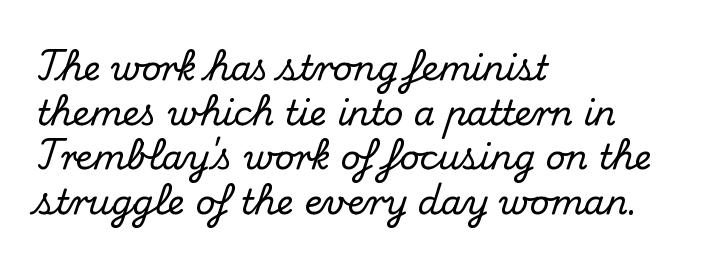
The image shows 34 px serif type; set left-aligned, normal line spacing (1.31x), normal letter spacing, not underlined; medium stroke contrast and a small x-height.
